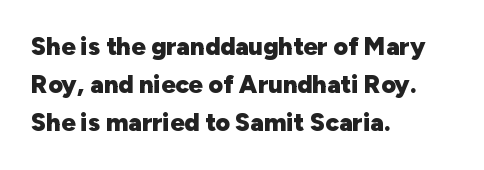
{"italic": "no", "bold": "yes", "underline": "no", "align": "left", "line_spacing": "normal", "line_spacing_ratio": 1.53, "letter_spacing": "normal", "letter_spacing_em": 0.0, "glyph_px": 25}
